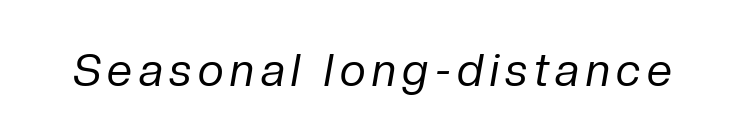
Rule under the text: the space is simply empty. Here the designer chose a conventional face with non-uniform glyph widths. The cut favours lightness, reaching ordinary text weight at its darkest. Posture: slanted.
